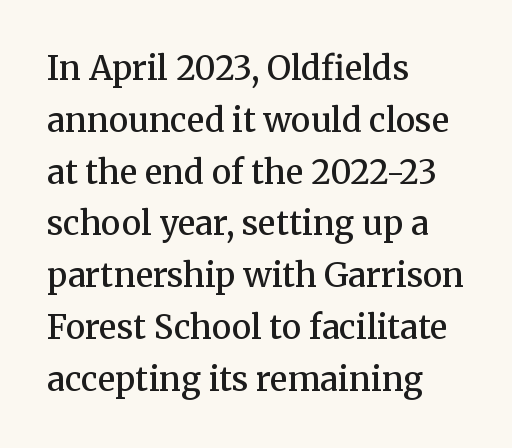
The image shows 33 px semibold serif type, upright; set left-aligned, normal line spacing (1.57x), normal letter spacing, not underlined; medium stroke contrast and a medium x-height.
